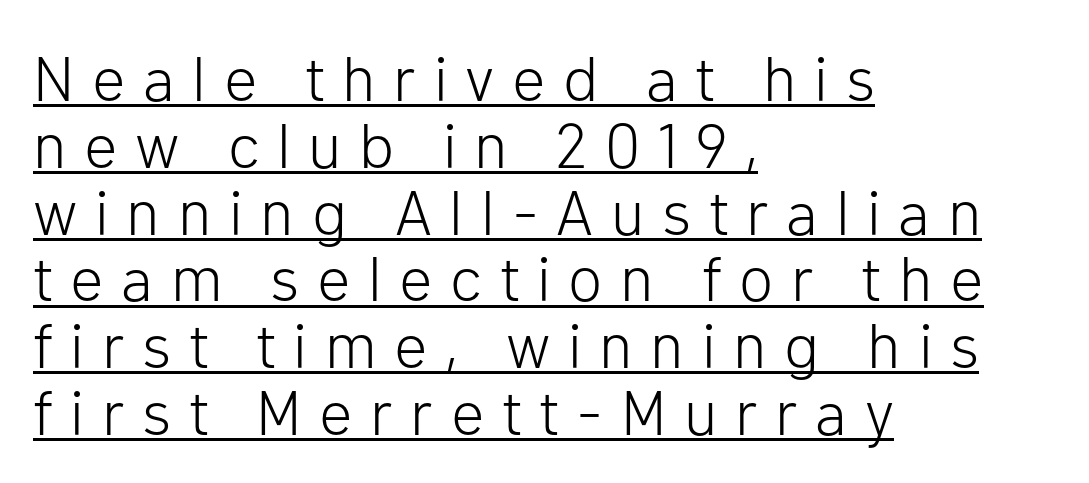
The image shows 63 px light sans-serif type, upright; set left-aligned, tight line spacing (1.06x), unusually wide letter spacing (+0.28 em), underlined; low stroke contrast and a medium x-height.
